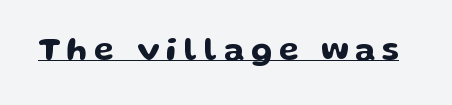
{"serif": "no", "italic": "no", "width": "wide", "stroke_contrast": "low", "x_height": "medium", "monospaced": "no", "underline": "yes", "letter_spacing": "wide", "letter_spacing_em": 0.2, "glyph_px": 32}
